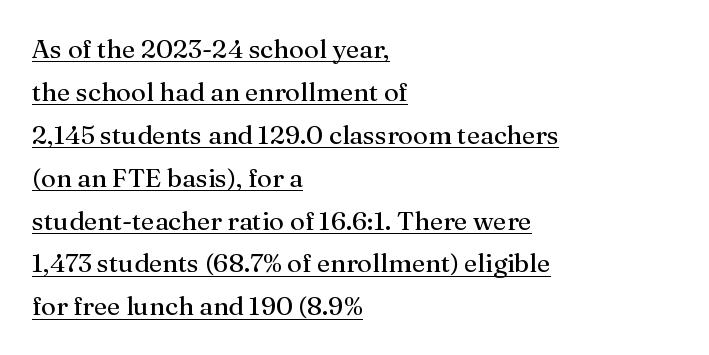
Weight: in the light-to-regular range. In terms of leading, this rendering sits right in the middle. Tracking here is standard; glyphs follow each other at the usual distance. The specimen reads as upright at a glance.
